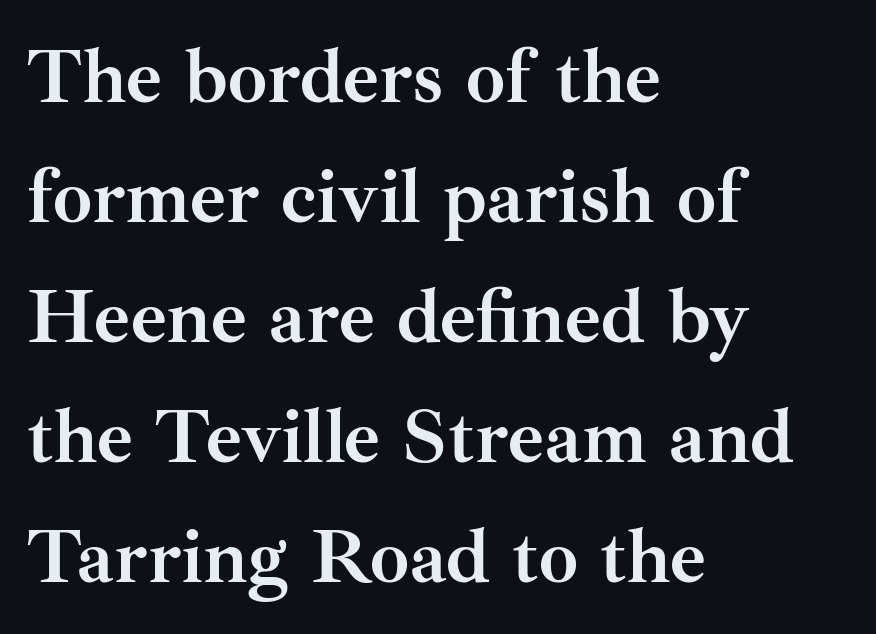
The image shows 78 px semibold serif type, upright; set left-aligned, normal line spacing (1.54x), normal letter spacing, not underlined; medium stroke contrast and a small x-height.
